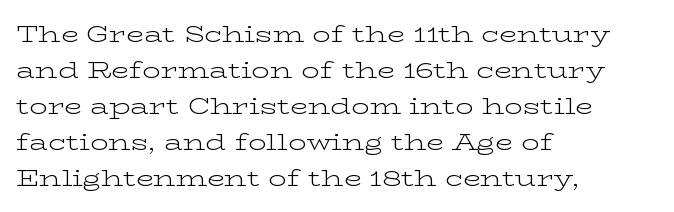
{"italic": "no", "bold": "no", "underline": "no", "align": "left", "line_spacing": "normal", "line_spacing_ratio": 1.56, "letter_spacing": "normal", "letter_spacing_em": 0.0, "glyph_px": 23}
